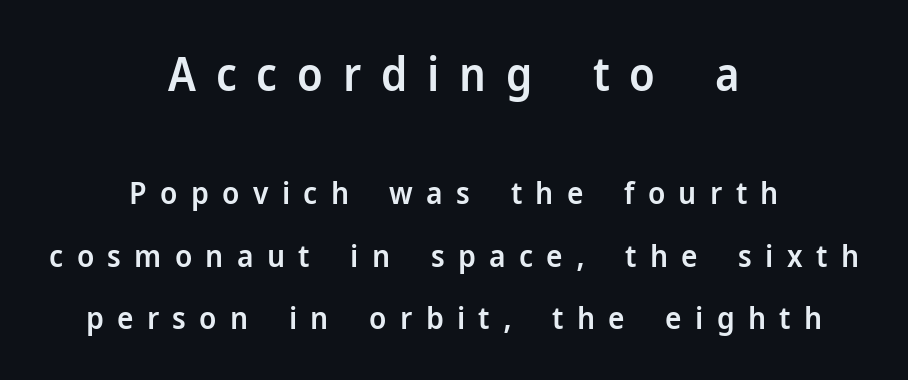
{"serif": "no", "italic": "no", "bold": "semi", "weight": "semibold", "width": "normal", "stroke_contrast": "low", "x_height": "medium", "monospaced": "no", "underline": "no", "align": "center", "line_spacing": "loose", "line_spacing_ratio": 2.01, "letter_spacing": "wide", "letter_spacing_em": 0.43, "larger_block": "first", "size_ratio": 1.48, "glyph_px": 46}
